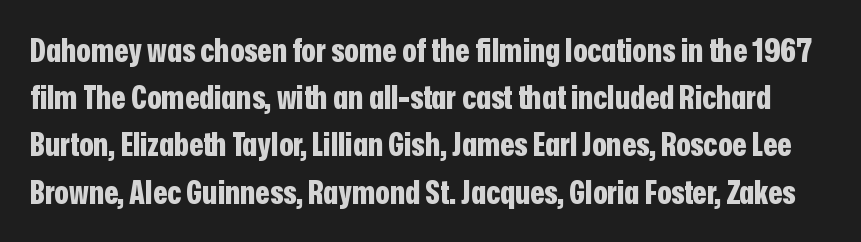
Q: Is the text bold? A: Yes.
Q: Is the text italic (slanted)? A: No, it is upright.
Q: Is the typeface a serif or a sans-serif typeface? A: Sans-serif.
Q: Is the text underlined? A: No.
Q: Is the spacing between letters normal or unusually wide? A: Normal.
Q: Is the spacing between lines tight, normal or loose? A: Normal.
Q: Width (condensed, normal, or wide)? A: Condensed.
Q: Stroke contrast? A: Low.
Q: x-height? A: Medium.
Q: Monospaced? A: No.
